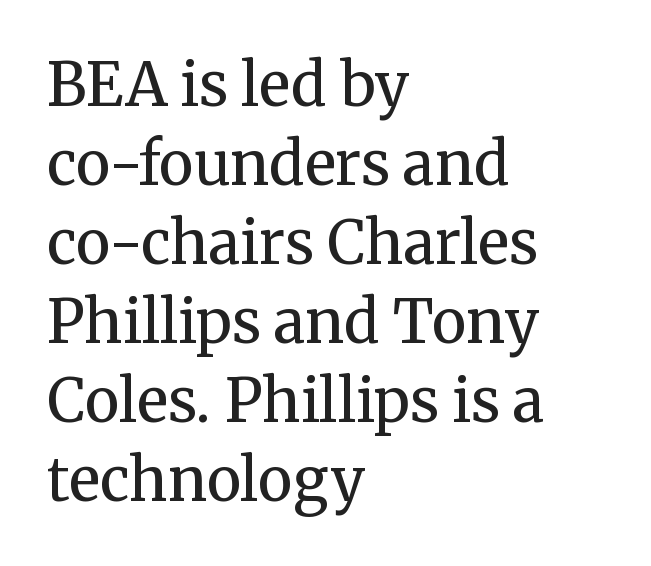
{"serif": "yes", "italic": "no", "bold": "no", "weight": "regular", "width": "normal", "stroke_contrast": "medium", "x_height": "medium", "monospaced": "no", "underline": "no", "align": "left", "line_spacing": "normal", "line_spacing_ratio": 1.34, "letter_spacing": "normal", "letter_spacing_em": 0.0, "glyph_px": 59}
